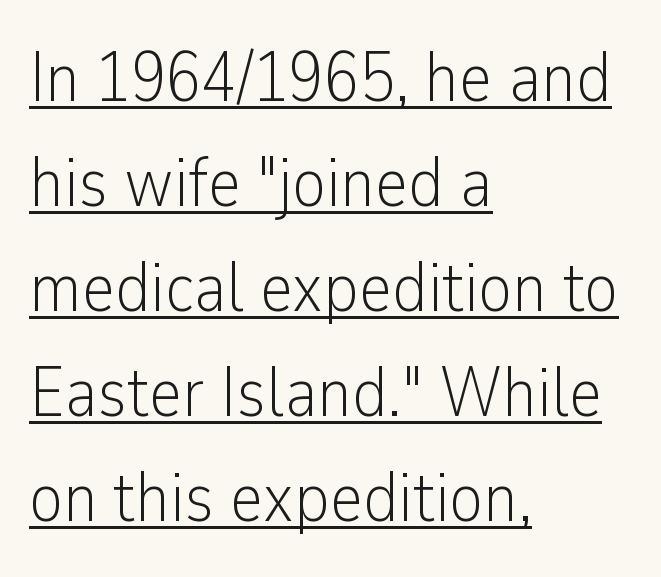
Q: Is the text bold? A: No.
Q: Is the text italic (slanted)? A: No, it is upright.
Q: Is the typeface a serif or a sans-serif typeface? A: Sans-serif.
Q: Is the text underlined? A: Yes.
Q: How is the paragraph aligned? A: Left-aligned.
Q: Is the spacing between letters normal or unusually wide? A: Normal.
Q: Is the spacing between lines tight, normal or loose? A: Normal.
Q: Width (condensed, normal, or wide)? A: Condensed.
Q: Stroke contrast? A: Low.
Q: x-height? A: Medium.
Q: Monospaced? A: No.
